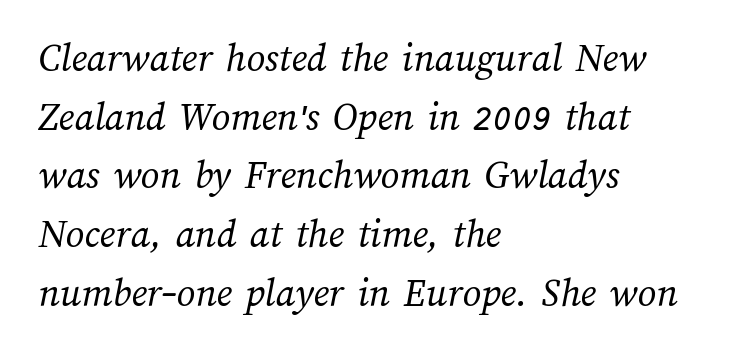
{"bold": "no", "weight": "regular", "width": "normal", "stroke_contrast": "medium", "x_height": "medium", "monospaced": "no", "underline": "no", "align": "left", "line_spacing": "normal", "line_spacing_ratio": 1.43, "letter_spacing": "normal", "letter_spacing_em": 0.0, "glyph_px": 41}
